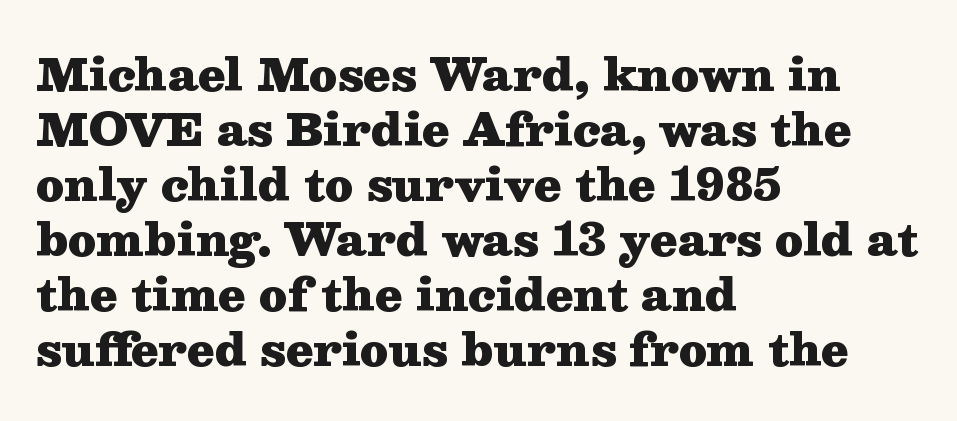
Q: Is the text bold? A: Yes.
Q: Is the text italic (slanted)? A: No, it is upright.
Q: Is the typeface a serif or a sans-serif typeface? A: Serif.
Q: Is the text underlined? A: No.
Q: How is the paragraph aligned? A: Left-aligned.
Q: Is the spacing between letters normal or unusually wide? A: Normal.
Q: Is the spacing between lines tight, normal or loose? A: Normal.
Q: Width (condensed, normal, or wide)? A: Wide.
Q: Stroke contrast? A: Medium.
Q: x-height? A: Medium.
Q: Monospaced? A: No.
